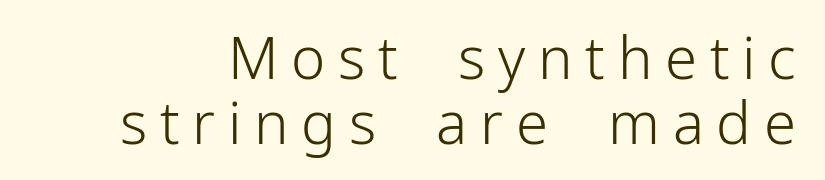
Q: Is the text bold? A: No.
Q: Is the text italic (slanted)? A: No, it is upright.
Q: Is the typeface a serif or a sans-serif typeface? A: Sans-serif.
Q: Is the text underlined? A: No.
Q: Is the spacing between letters normal or unusually wide? A: Unusually wide.
Q: Is the spacing between lines tight, normal or loose? A: Tight.
Q: Width (condensed, normal, or wide)? A: Normal.
Q: Stroke contrast? A: Low.
Q: x-height? A: Medium.
Q: Monospaced? A: No.
